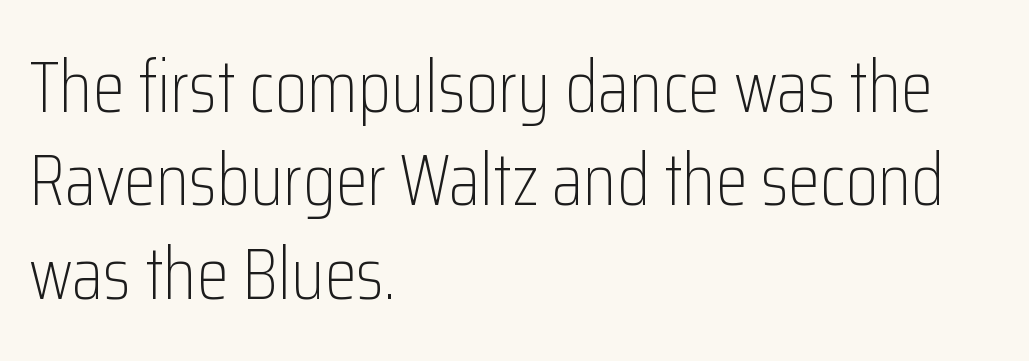
The image shows 73 px light, condensed sans-serif type, upright; set left-aligned, normal line spacing (1.28x), normal letter spacing, not underlined; low stroke contrast and a medium x-height.
